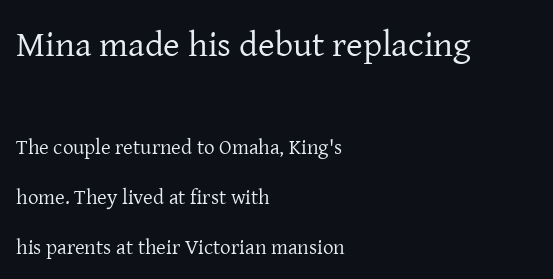
{"serif": "yes", "italic": "no", "bold": "no", "weight": "regular", "width": "normal", "stroke_contrast": "low", "x_height": "medium", "monospaced": "no", "underline": "no", "align": "left", "line_spacing": "loose", "line_spacing_ratio": 2.38, "letter_spacing": "normal", "letter_spacing_em": 0.0, "larger_block": "first", "size_ratio": 1.71, "glyph_px": 36}
